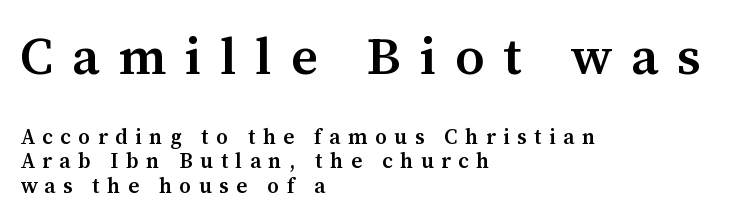
The image shows 52 px semibold serif type, upright; set left-aligned, line spacing 1.16x, unusually wide letter spacing (+0.36 em), not underlined; the first (top) block is 2.48x larger; medium stroke contrast and a medium x-height.
